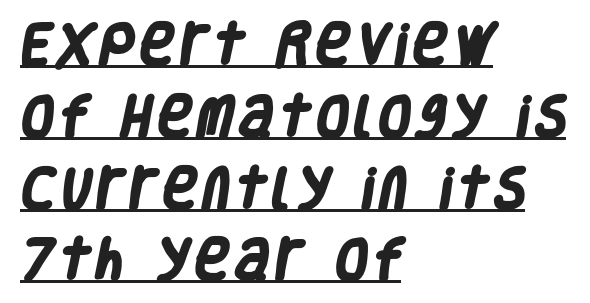
In terms of letterform style, serifs are entirely absent. A normal amount of white space separates one row of letters from the next. Check the space under the baseline: a stroke is drawn there. Is this a fixed-width face? No — the glyphs have proportional, varying widths. A student would call this left alignment; a typographer would say flush left, rag right.
